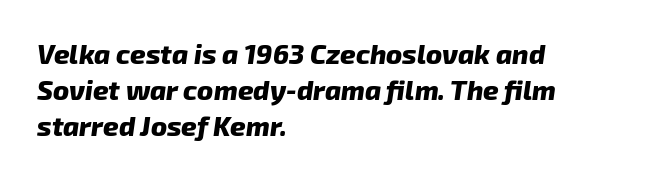
Q: Is the text bold? A: Yes.
Q: Is the text italic (slanted)? A: Yes, it leans right by about 8 degrees.
Q: Is the text underlined? A: No.
Q: How is the paragraph aligned? A: Left-aligned.
Q: Is the spacing between letters normal or unusually wide? A: Normal.
Q: Is the spacing between lines tight, normal or loose? A: Normal.
